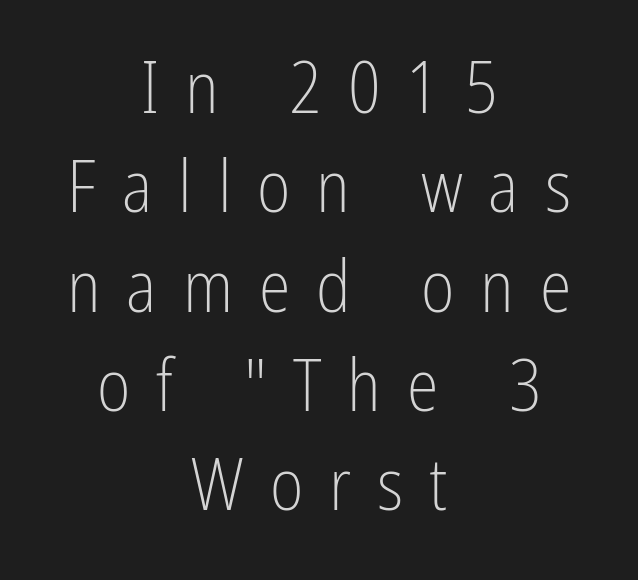
Honestly, the row spacing looks completely unremarkable. Only glyphs here, with clear space below each row. Serifs: no, the terminals of the letterforms are clean. Caption: expanded tracking, letters set apart. Here the designer chose a conventional face with non-uniform glyph widths. The weight would be labelled regular, book, light, or lighter still.
